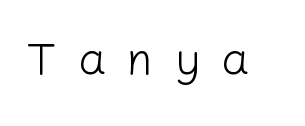
The image shows 45 px light sans-serif type, upright; set unusually wide letter spacing (+0.46 em), not underlined; low stroke contrast and a medium x-height.
